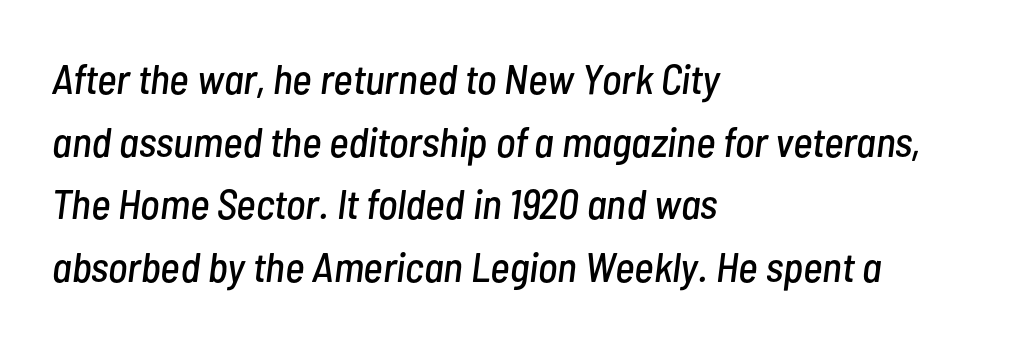
The image shows 42 px condensed type, italic (leaning right); set left-aligned, normal line spacing (1.49x), normal letter spacing, not underlined; low stroke contrast and a medium x-height.
